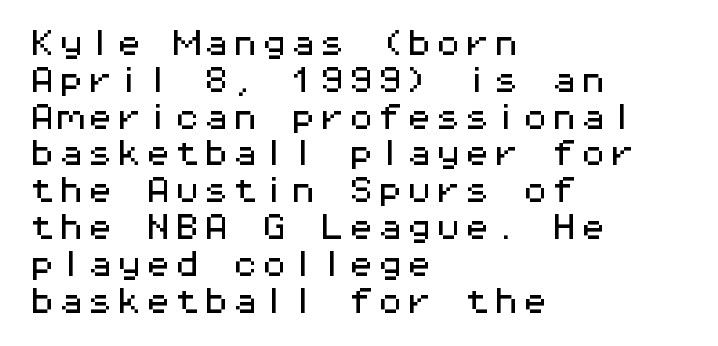
Q: Is the text italic (slanted)? A: No, it is upright.
Q: Is the typeface a serif or a sans-serif typeface? A: Sans-serif.
Q: Is the text underlined? A: No.
Q: How is the paragraph aligned? A: Left-aligned.
Q: Is the spacing between letters normal or unusually wide? A: Normal.
Q: Is the spacing between lines tight, normal or loose? A: Normal.
Q: Width (condensed, normal, or wide)? A: Wide.
Q: Stroke contrast? A: Medium.
Q: x-height? A: Medium.
Q: Monospaced? A: Yes.
